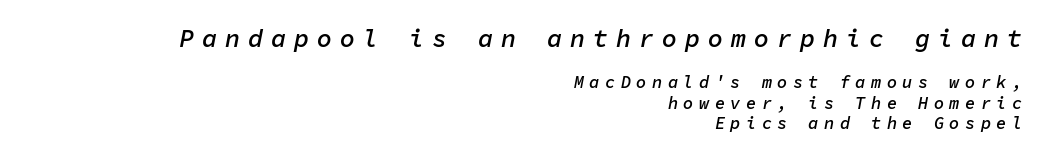
In this sample the first text group is rendered at the bigger scale. Honestly, the letter spacing is so wide it's the main thing you notice. Every character sits at an angle, as italics do. Bare-footed words on every line. These words are printed semibold, heavier than regular yet not bold.
